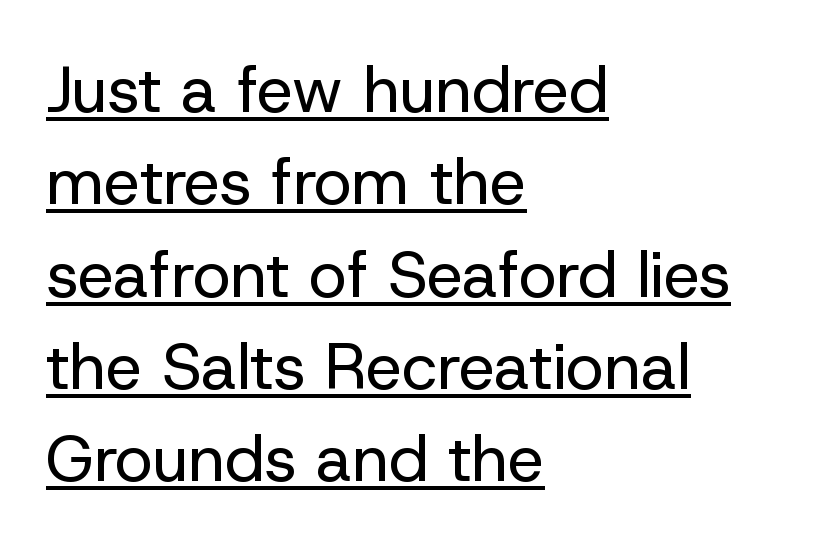
Q: Is the text bold? A: No.
Q: Is the text italic (slanted)? A: No, it is upright.
Q: Is the typeface a serif or a sans-serif typeface? A: Sans-serif.
Q: Is the text underlined? A: Yes.
Q: How is the paragraph aligned? A: Left-aligned.
Q: Is the spacing between letters normal or unusually wide? A: Normal.
Q: Is the spacing between lines tight, normal or loose? A: Normal.
Q: Width (condensed, normal, or wide)? A: Normal.
Q: Stroke contrast? A: Low.
Q: x-height? A: Medium.
Q: Monospaced? A: No.
